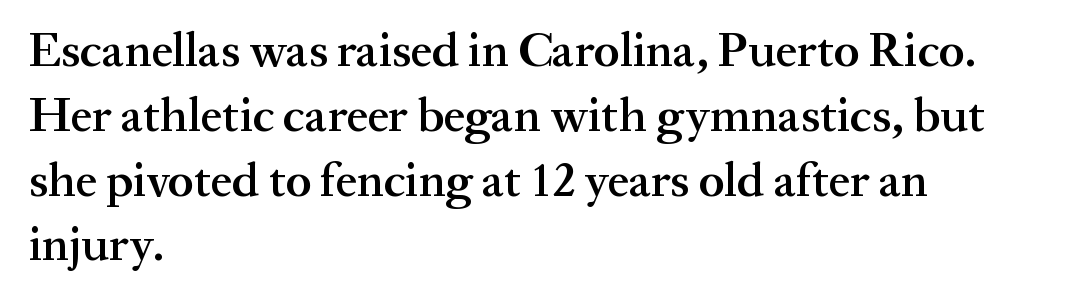
{"serif": "yes", "italic": "no", "bold": "semi", "weight": "semibold", "width": "normal", "stroke_contrast": "medium", "x_height": "medium", "monospaced": "no", "underline": "no", "align": "left", "line_spacing": "normal", "line_spacing_ratio": 1.35, "letter_spacing": "normal", "letter_spacing_em": 0.0, "glyph_px": 48}
